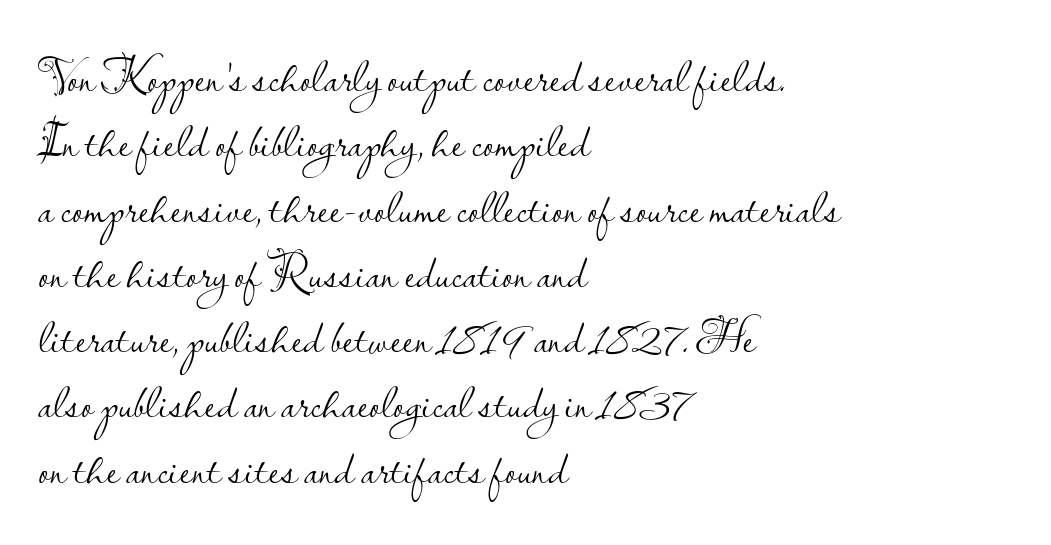
These glyphs show unthickened strokes, regular width or finer. Here the designer chose a conventional face with non-uniform glyph widths. Between one letter and the next there's only the usual sliver of space. Check the space under the baseline: it is left empty. These lines are set flush left with a ragged right edge.
